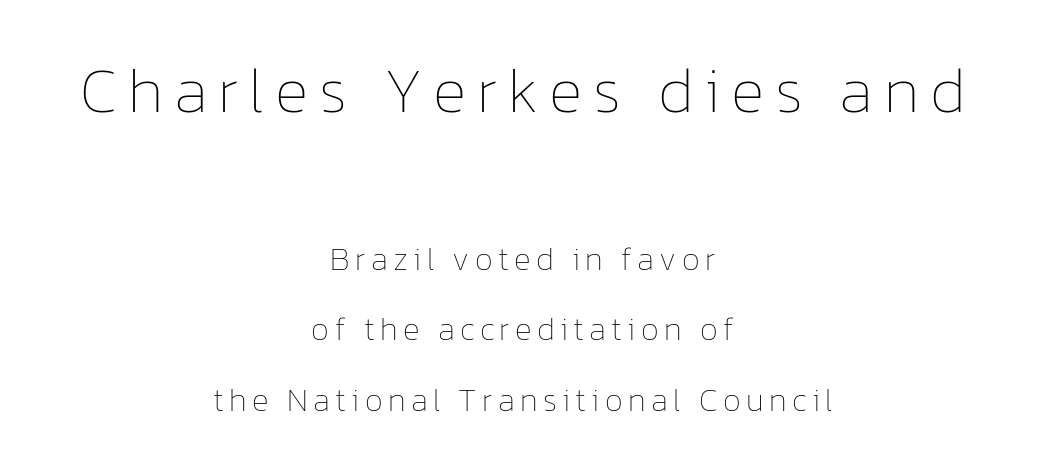
Q: Is the text bold? A: No.
Q: Is the text italic (slanted)? A: No, it is upright.
Q: Is the text underlined? A: No.
Q: How is the paragraph aligned? A: Centered.
Q: Is the spacing between lines tight, normal or loose? A: Loose.
Q: Which block of text is set in a larger size, the first (top) or the second (bottom)? A: The first (top) one.
Q: Width (condensed, normal, or wide)? A: Normal.
Q: Stroke contrast? A: Low.
Q: x-height? A: Medium.
Q: Monospaced? A: No.
